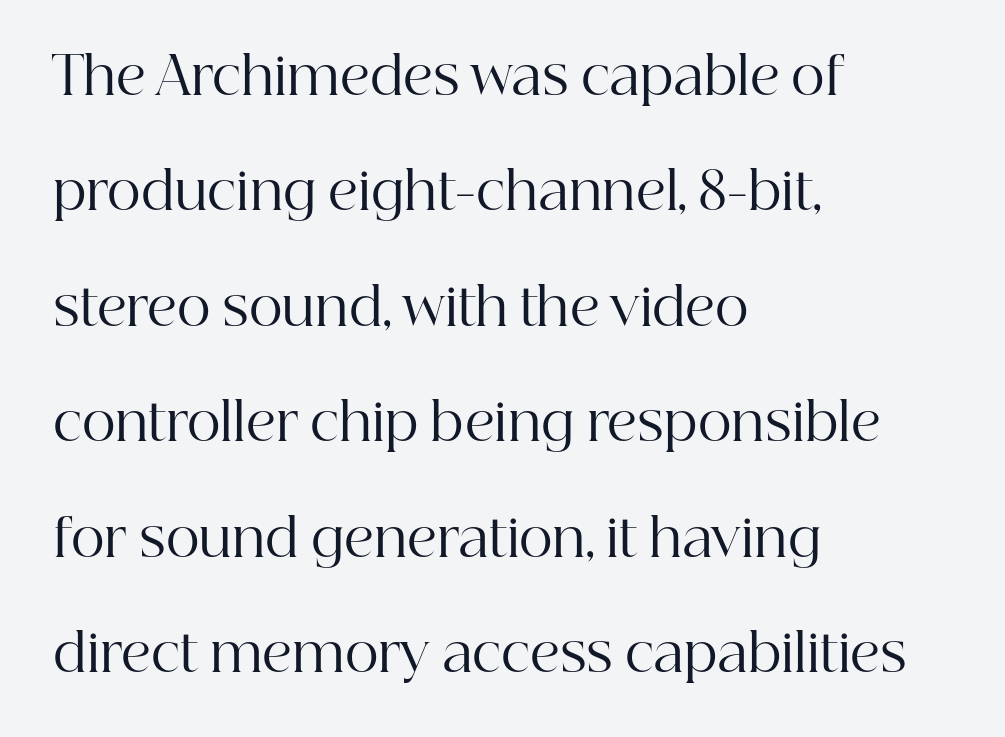
{"serif": "yes", "italic": "no", "bold": "no", "weight": "regular", "width": "normal", "stroke_contrast": "high", "x_height": "medium", "monospaced": "no", "underline": "no", "align": "left", "line_spacing": "loose", "line_spacing_ratio": 2.22, "letter_spacing": "normal", "letter_spacing_em": 0.0, "glyph_px": 52}
